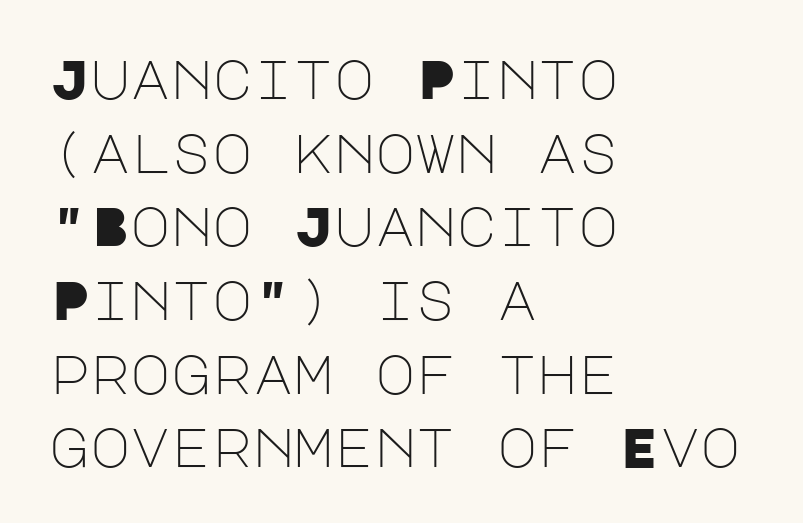
The image shows 55 px light sans-serif type, upright; set left-aligned, normal line spacing (1.34x), normal letter spacing, not underlined; low stroke contrast and a large x-height.
